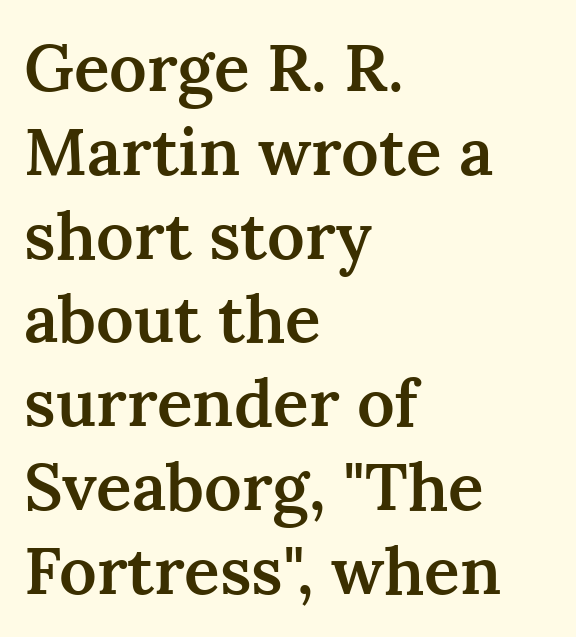
Q: Is the text bold? A: Semi-bold.
Q: Is the text italic (slanted)? A: No, it is upright.
Q: Is the typeface a serif or a sans-serif typeface? A: Serif.
Q: Is the text underlined? A: No.
Q: How is the paragraph aligned? A: Left-aligned.
Q: Is the spacing between letters normal or unusually wide? A: Normal.
Q: Is the spacing between lines tight, normal or loose? A: Normal.
Q: Width (condensed, normal, or wide)? A: Normal.
Q: Stroke contrast? A: Medium.
Q: x-height? A: Medium.
Q: Monospaced? A: No.
